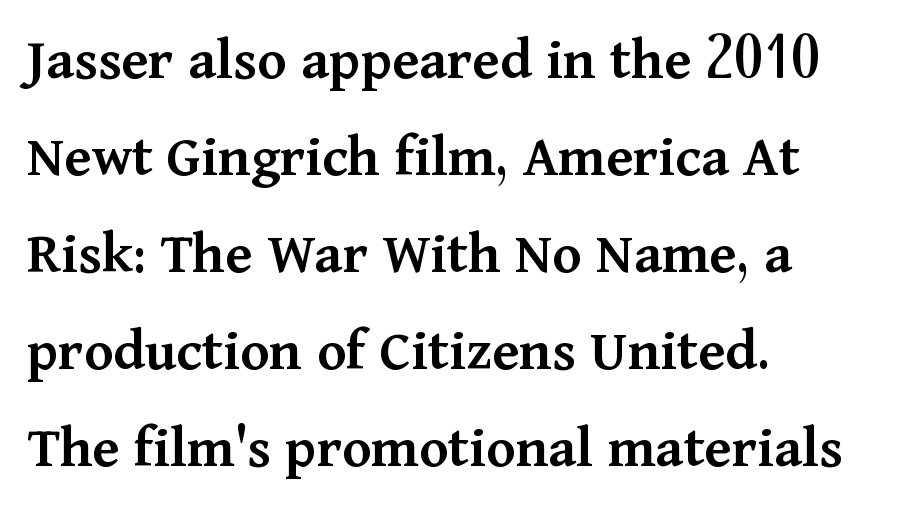
The image shows 61 px semibold serif type, upright; set left-aligned, normal line spacing (1.59x), normal letter spacing, not underlined; medium stroke contrast and a medium x-height.
